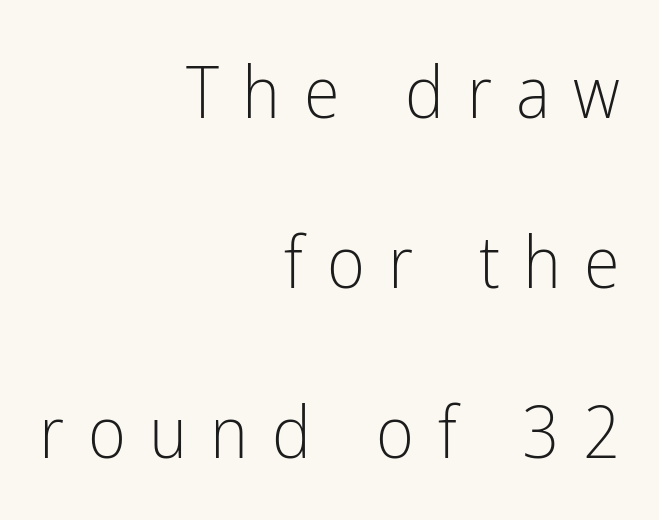
Q: Is the text bold? A: No.
Q: Is the text italic (slanted)? A: No, it is upright.
Q: Is the typeface a serif or a sans-serif typeface? A: Sans-serif.
Q: Is the text underlined? A: No.
Q: How is the paragraph aligned? A: Right-aligned.
Q: Is the spacing between letters normal or unusually wide? A: Unusually wide.
Q: Is the spacing between lines tight, normal or loose? A: Loose.
Q: Width (condensed, normal, or wide)? A: Condensed.
Q: Stroke contrast? A: Low.
Q: x-height? A: Medium.
Q: Monospaced? A: No.
